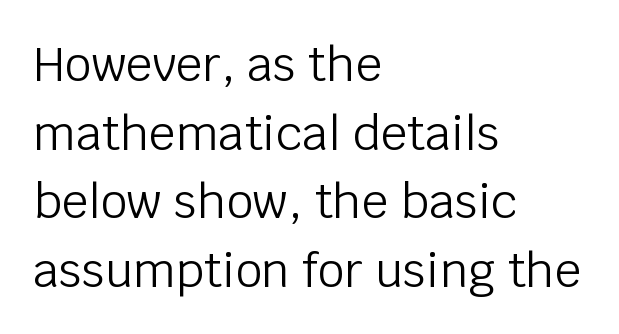
{"serif": "no", "italic": "no", "bold": "no", "weight": "light", "width": "normal", "stroke_contrast": "low", "x_height": "large", "monospaced": "no", "underline": "no", "align": "left", "line_spacing": "normal", "line_spacing_ratio": 1.46, "letter_spacing": "normal", "letter_spacing_em": 0.0, "glyph_px": 47}
